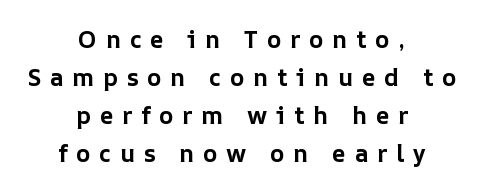
Horizontally, the lines are justified to the midpoint only. Pretty heavy lettering here — definitely bold. Display-style spreading of the glyphs; the letterfit is very open. You can tell it's not italic because the verticals are truly vertical. Line spacing here is normal.
